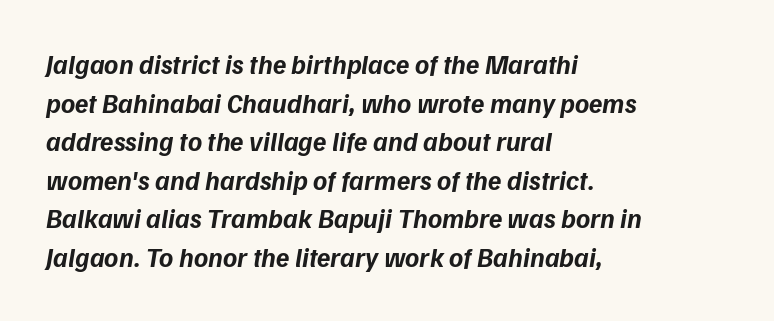
There is no visible air inserted between adjacent glyphs. You'd pick this weight for a headline — it's a proper bold. The typesetter chose a ragged-right arrangement here. A clean baseline with only descenders dipping below it.
